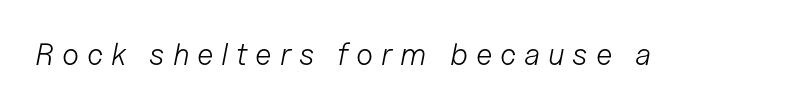
Q: Is the text bold? A: No.
Q: Is the text italic (slanted)? A: Yes, it leans right by about 11 degrees.
Q: Is the text underlined? A: No.
Q: Is the spacing between letters normal or unusually wide? A: Unusually wide.
Q: Width (condensed, normal, or wide)? A: Normal.
Q: Stroke contrast? A: Low.
Q: x-height? A: Medium.
Q: Monospaced? A: No.
